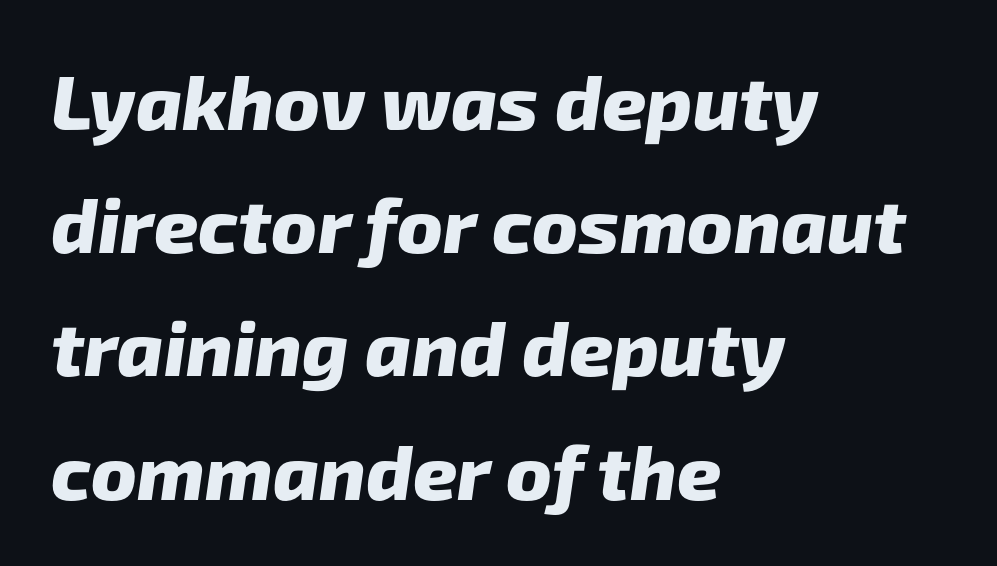
Q: Is the text bold? A: Yes.
Q: Is the typeface a serif or a sans-serif typeface? A: Sans-serif.
Q: Is the text underlined? A: No.
Q: How is the paragraph aligned? A: Left-aligned.
Q: Is the spacing between letters normal or unusually wide? A: Normal.
Q: Is the spacing between lines tight, normal or loose? A: Normal.
Q: Width (condensed, normal, or wide)? A: Normal.
Q: Stroke contrast? A: Low.
Q: x-height? A: Medium.
Q: Monospaced? A: No.
